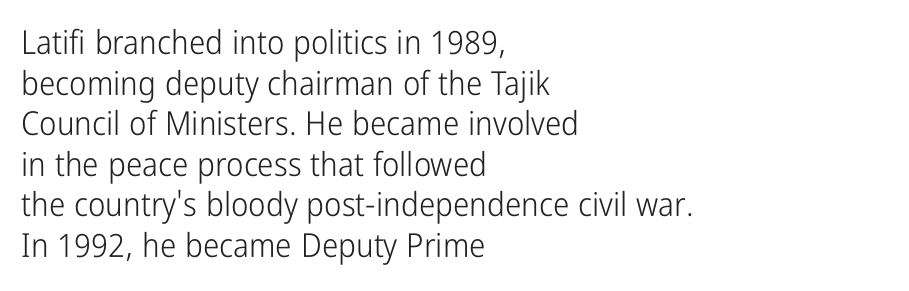
{"serif": "no", "italic": "no", "bold": "no", "weight": "light", "width": "condensed", "stroke_contrast": "low", "x_height": "medium", "monospaced": "no", "underline": "no", "align": "left", "line_spacing_ratio": 1.23, "letter_spacing": "normal", "letter_spacing_em": 0.0, "glyph_px": 33}
